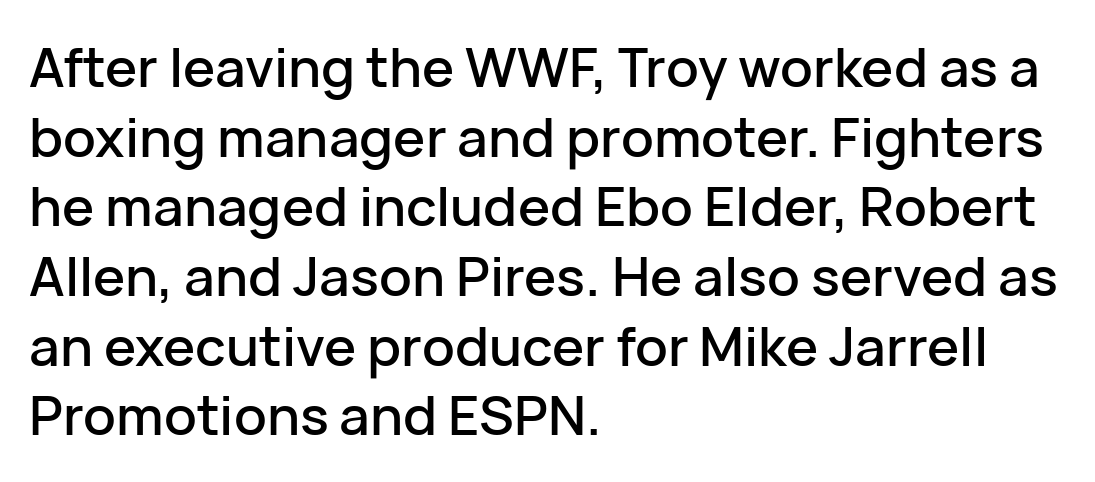
The image shows 54 px sans-serif type, upright; set left-aligned, normal line spacing (1.29x), normal letter spacing, not underlined; low stroke contrast and a medium x-height.
